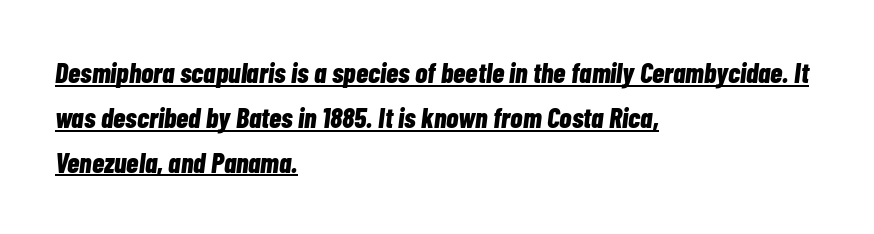
{"italic": "yes", "lean": "right", "slant_degrees": 7, "bold": "yes", "weight": "bold", "width": "condensed", "stroke_contrast": "low", "x_height": "medium", "monospaced": "no", "underline": "yes", "align": "left", "line_spacing": "normal", "line_spacing_ratio": 1.6, "letter_spacing": "normal", "letter_spacing_em": 0.0, "glyph_px": 28}
